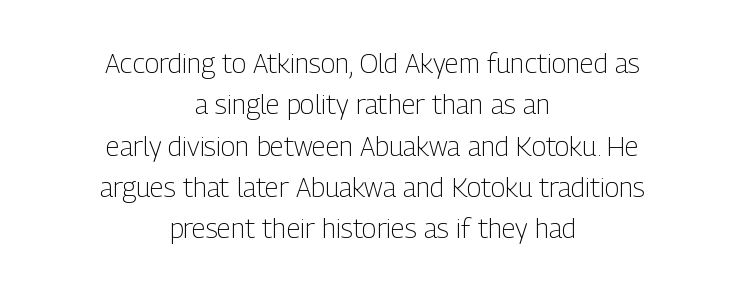
{"italic": "no", "bold": "no", "underline": "no", "align": "center", "line_spacing": "normal", "line_spacing_ratio": 1.53, "letter_spacing": "normal", "letter_spacing_em": 0.0, "glyph_px": 27}
